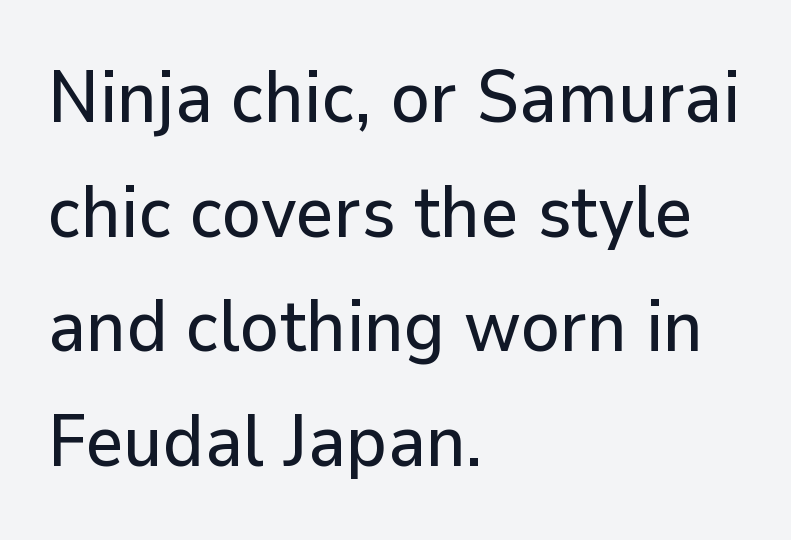
The image shows 73 px sans-serif type, upright; set left-aligned, normal line spacing (1.57x), normal letter spacing, not underlined; low stroke contrast and a medium x-height.
